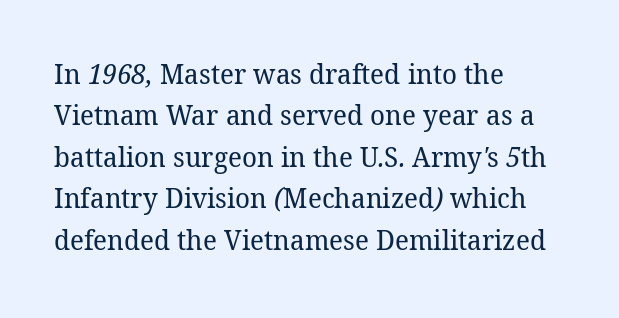
{"serif": "yes", "bold": "no", "weight": "regular", "width": "normal", "stroke_contrast": "low", "x_height": "medium", "monospaced": "no", "underline": "no", "align": "left", "line_spacing": "normal", "line_spacing_ratio": 1.48, "letter_spacing": "normal", "letter_spacing_em": 0.0, "glyph_px": 28}
